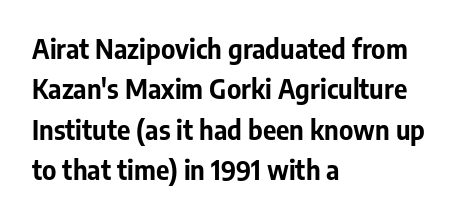
Q: Is the text bold? A: Yes.
Q: Is the text italic (slanted)? A: No, it is upright.
Q: Is the text underlined? A: No.
Q: How is the paragraph aligned? A: Left-aligned.
Q: Is the spacing between letters normal or unusually wide? A: Normal.
Q: Is the spacing between lines tight, normal or loose? A: Normal.
